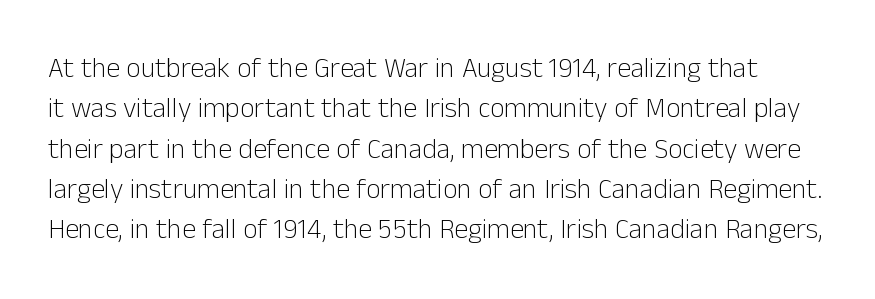
The strip under each line holds only bare page. Typographically, this falls in the sans-serif category. The typography opts for an upright posture over an oblique one. The font is comparable to plain body text, perhaps lighter. Whoever set this chose a conventional vertical rhythm.
